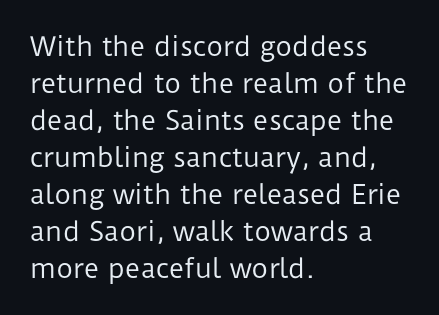
The image shows 26 px text type, upright; set left-aligned, normal line spacing (1.42x), normal letter spacing, not underlined.
